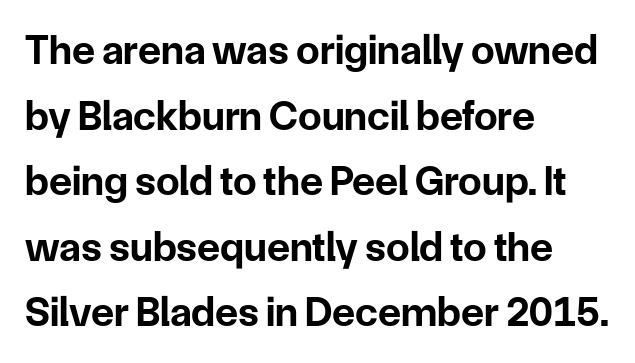
{"serif": "no", "italic": "no", "bold": "yes", "weight": "bold", "width": "normal", "stroke_contrast": "low", "x_height": "medium", "monospaced": "no", "underline": "no", "align": "left", "line_spacing": "normal", "line_spacing_ratio": 1.56, "letter_spacing": "normal", "letter_spacing_em": 0.0, "glyph_px": 42}
